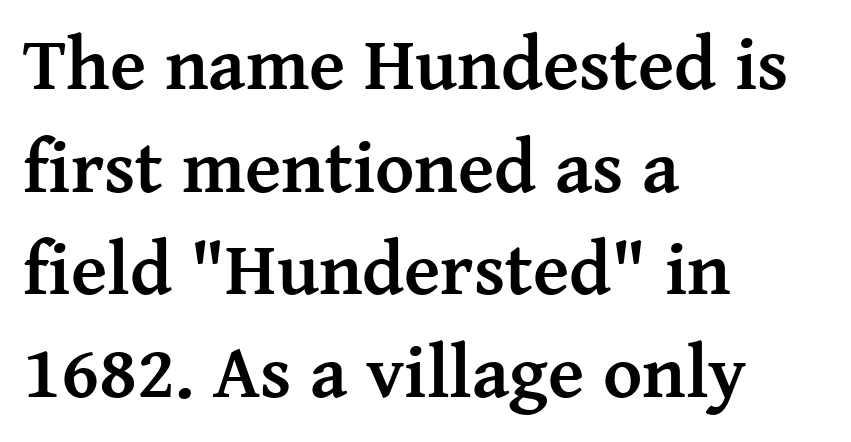
The image shows 75 px semibold serif type, upright; set left-aligned, normal line spacing (1.37x), normal letter spacing, not underlined; medium stroke contrast and a medium x-height.
